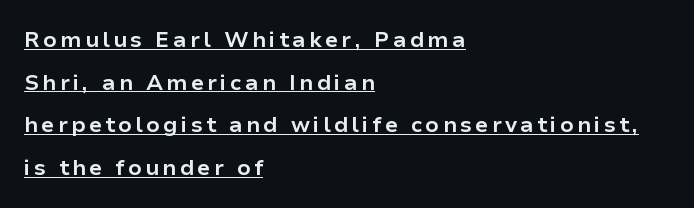
Q: Is the text bold? A: Yes.
Q: Is the text italic (slanted)? A: No, it is upright.
Q: Is the text underlined? A: Yes.
Q: How is the paragraph aligned? A: Left-aligned.
Q: Is the spacing between lines tight, normal or loose? A: Loose.
